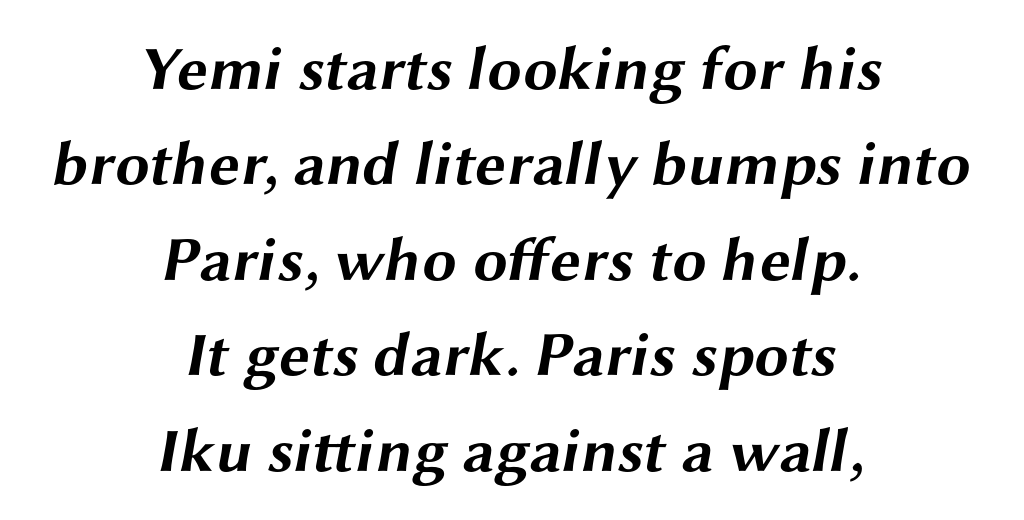
Between one letter and the next there's only the usual sliver of space. Horizontal bands of white between lines are of average thickness. Nobody drew a line under any word here. Weight check: bold — yes, fully. The text block is weighted toward neither margin, spreading evenly from the middle. This is sans-serif lettering, the kind often seen on screens and signage.
